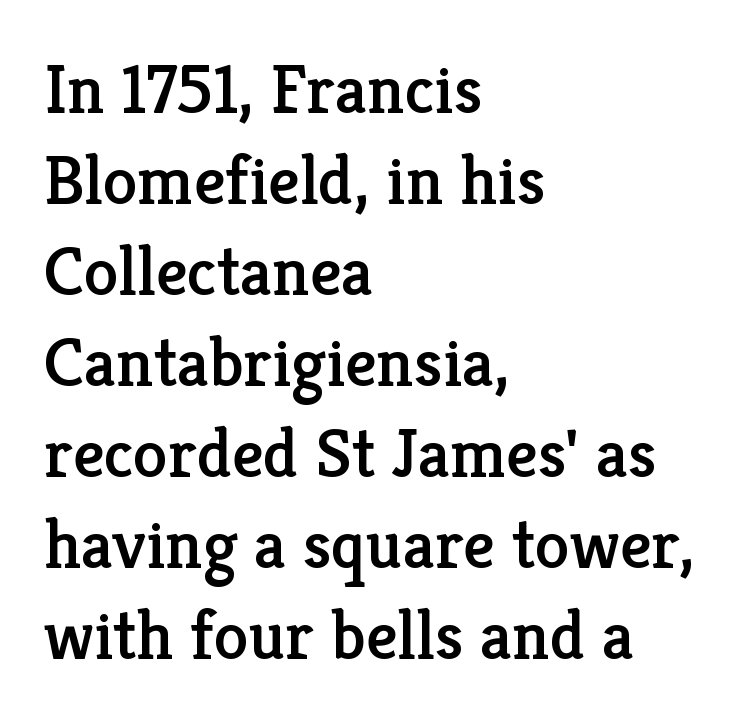
The lines in this sample share a left origin and differ only in where they stop. Each word holds together tightly as a unit, with standard inter-letter gaps. Lines of text with bare space underneath. Check where the strokes stop: tiny serifs finish them off.
